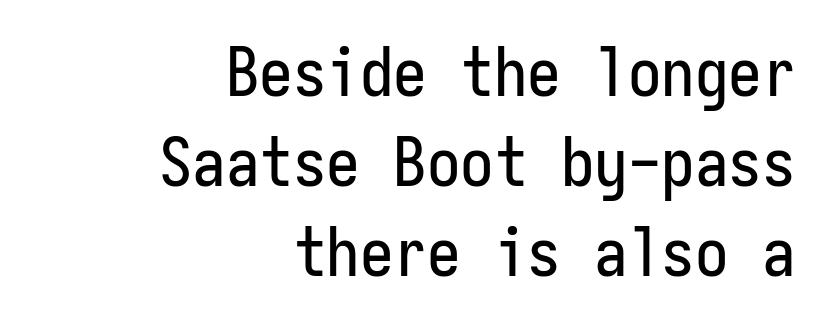
Q: Is the text italic (slanted)? A: No, it is upright.
Q: Is the typeface a serif or a sans-serif typeface? A: Sans-serif.
Q: Is the text underlined? A: No.
Q: How is the paragraph aligned? A: Right-aligned.
Q: Is the spacing between letters normal or unusually wide? A: Normal.
Q: Is the spacing between lines tight, normal or loose? A: Normal.
Q: Width (condensed, normal, or wide)? A: Condensed.
Q: Stroke contrast? A: Low.
Q: x-height? A: Medium.
Q: Monospaced? A: Yes.
